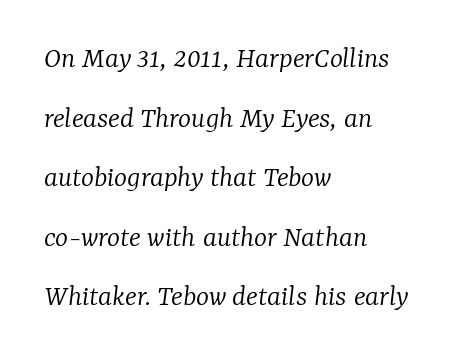
The image shows 31 px light serif type, italic (leaning right); set left-aligned, loose line spacing (1.92x), normal letter spacing, not underlined; low stroke contrast and a medium x-height.
